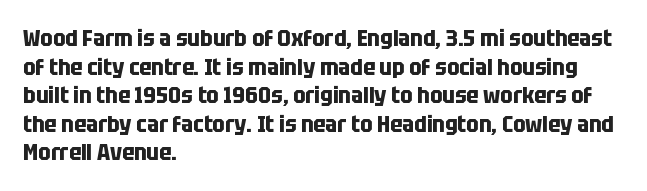
Every character sits straight up, as roman type does. Stroke thickness is high; the sample reads as a true bold. Inter-character spacing is left at the font's built-in metrics. Casual observation: everything's shoved over to the left. The specimen omits any rule beneath the text block's lines.
